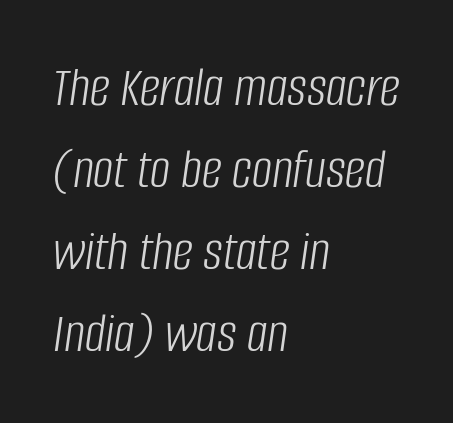
Q: Is the text bold? A: No.
Q: Is the text italic (slanted)? A: Yes, it leans right by about 8 degrees.
Q: Is the text underlined? A: No.
Q: How is the paragraph aligned? A: Left-aligned.
Q: Is the spacing between letters normal or unusually wide? A: Normal.
Q: Is the spacing between lines tight, normal or loose? A: Normal.
Q: Width (condensed, normal, or wide)? A: Condensed.
Q: Stroke contrast? A: Low.
Q: x-height? A: Large.
Q: Monospaced? A: No.
